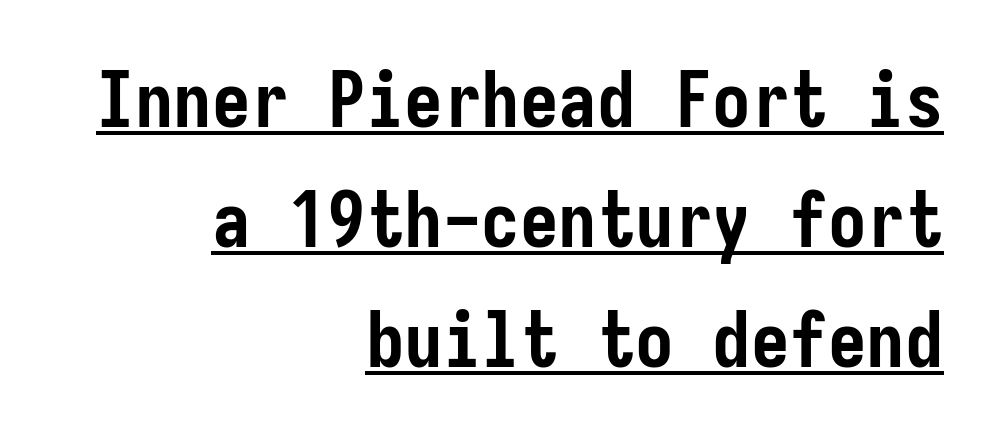
{"serif": "no", "italic": "no", "bold": "yes", "weight": "semibold", "width": "condensed", "stroke_contrast": "low", "x_height": "medium", "underline": "yes", "align": "right", "line_spacing": "normal", "line_spacing_ratio": 1.56, "letter_spacing": "normal", "letter_spacing_em": 0.0, "glyph_px": 77}
